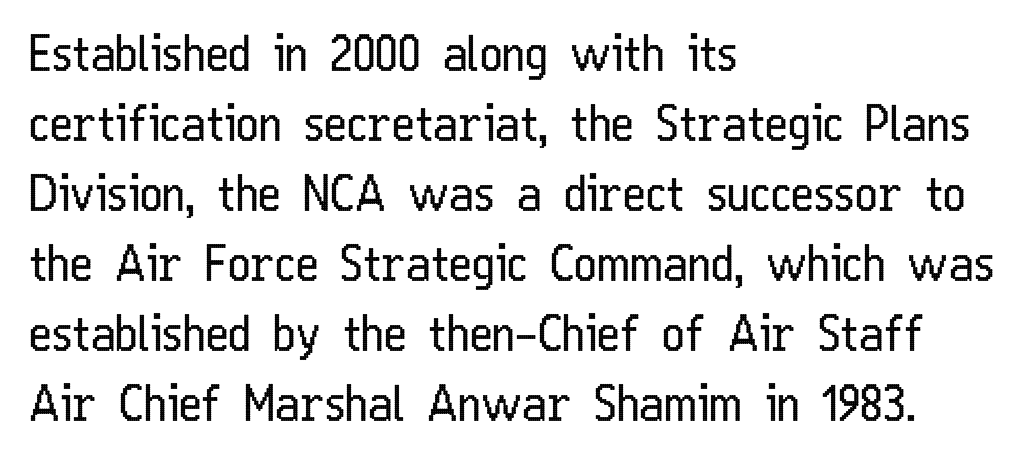
{"serif": "no", "italic": "no", "bold": "no", "weight": "regular", "width": "condensed", "stroke_contrast": "low", "x_height": "medium", "monospaced": "no", "underline": "no", "align": "left", "line_spacing": "normal", "line_spacing_ratio": 1.43, "letter_spacing": "normal", "letter_spacing_em": 0.0, "glyph_px": 49}
